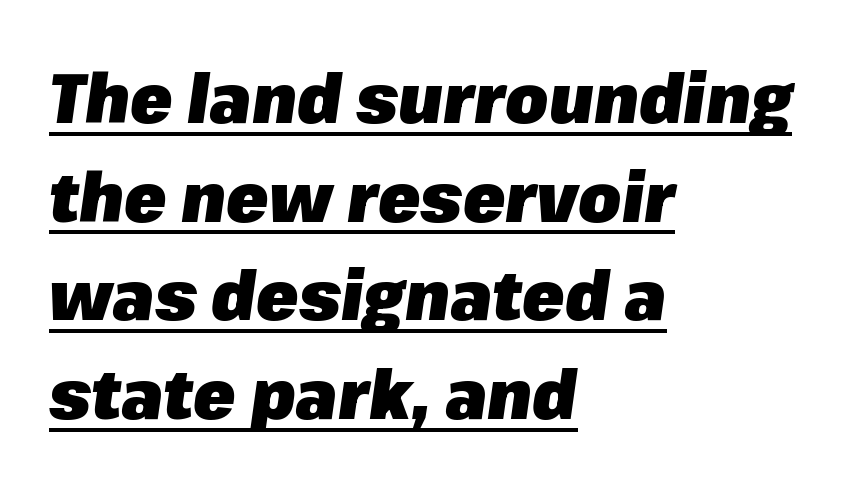
In terms of leading, this rendering sits right in the middle. A typesetter would call this proportional, since set widths differ per character. Here the glyphs are tracked normally, forming tight word shapes. Strokes here are thick enough to call this a true bold.
